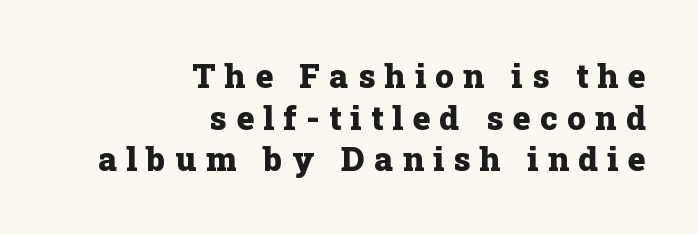
Q: Is the text bold? A: Yes.
Q: Is the text italic (slanted)? A: No, it is upright.
Q: Is the typeface a serif or a sans-serif typeface? A: Serif.
Q: Is the text underlined? A: No.
Q: How is the paragraph aligned? A: Right-aligned.
Q: Is the spacing between letters normal or unusually wide? A: Unusually wide.
Q: Is the spacing between lines tight, normal or loose? A: Normal.
Q: Width (condensed, normal, or wide)? A: Normal.
Q: Stroke contrast? A: Low.
Q: x-height? A: Medium.
Q: Monospaced? A: No.
